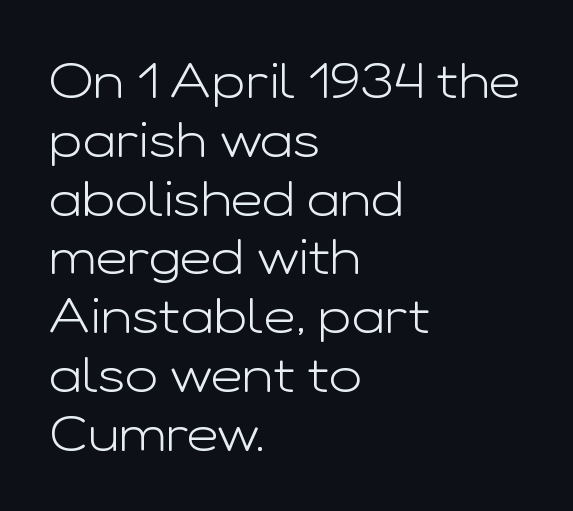
Descenders are the only things crossing below the line. The letters stand straight up with perfectly vertical stems. You could not count columns in this text — the font is proportionally spaced. I'd call this a sans setting — the letters go barefoot. The lines are quadded left. Heft: none added — not bold.
